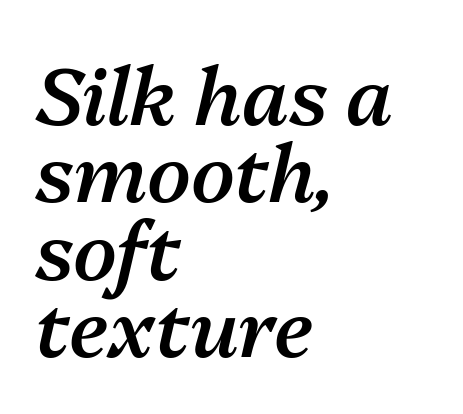
Q: Is the text bold? A: Semi-bold.
Q: Is the text italic (slanted)? A: Yes, it leans right by about 13 degrees.
Q: Is the text underlined? A: No.
Q: How is the paragraph aligned? A: Left-aligned.
Q: Is the spacing between letters normal or unusually wide? A: Normal.
Q: Is the spacing between lines tight, normal or loose? A: Tight.
Q: Width (condensed, normal, or wide)? A: Normal.
Q: Stroke contrast? A: Medium.
Q: x-height? A: Medium.
Q: Monospaced? A: No.
